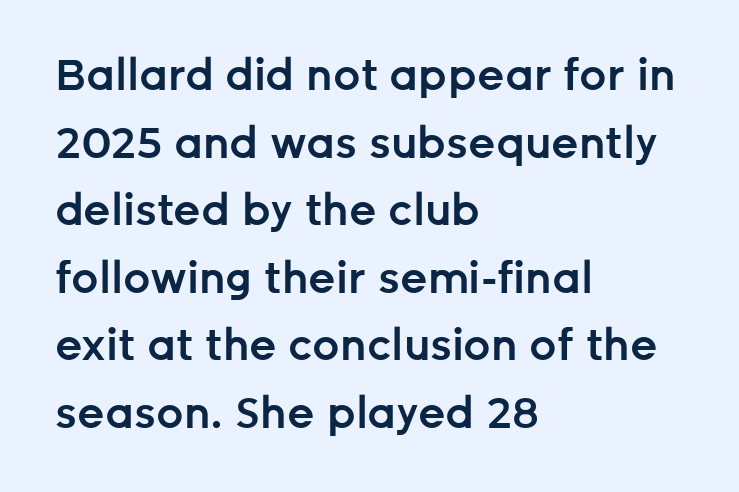
The image shows 43 px semibold sans-serif type, upright; set left-aligned, normal line spacing (1.57x), normal letter spacing, not underlined; low stroke contrast and a medium x-height.
